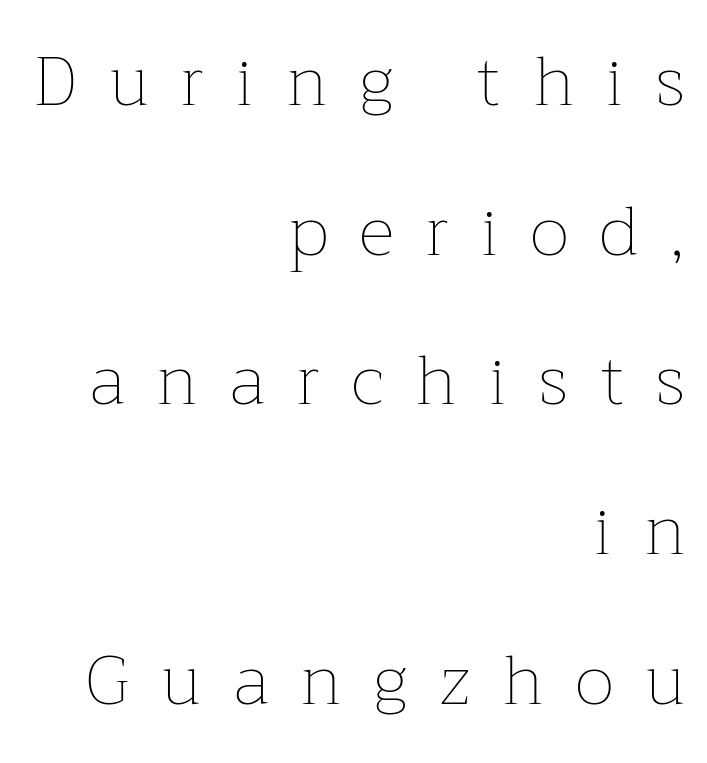
Descender tails drop into unmarked territory. Italic? Not at all — the glyphs are vertical. Is the letter spacing exaggerated? Yes — the characters are pushed far apart. The passage shown is typed in a proportional face where columns would drift.
